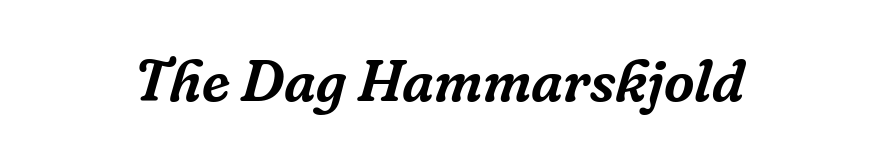
Q: Is the text italic (slanted)? A: Yes, it leans right by about 16 degrees.
Q: Is the typeface a serif or a sans-serif typeface? A: Serif.
Q: Is the text underlined? A: No.
Q: Is the spacing between letters normal or unusually wide? A: Normal.
Q: Width (condensed, normal, or wide)? A: Normal.
Q: Stroke contrast? A: Low.
Q: x-height? A: Medium.
Q: Monospaced? A: No.
